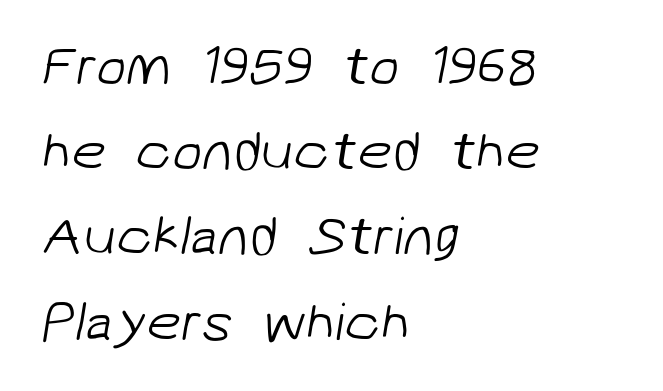
{"serif": "no", "bold": "no", "weight": "light", "width": "normal", "stroke_contrast": "low", "x_height": "medium", "monospaced": "no", "underline": "no", "align": "left", "line_spacing": "normal", "line_spacing_ratio": 1.55, "letter_spacing": "normal", "letter_spacing_em": 0.0, "glyph_px": 55}
